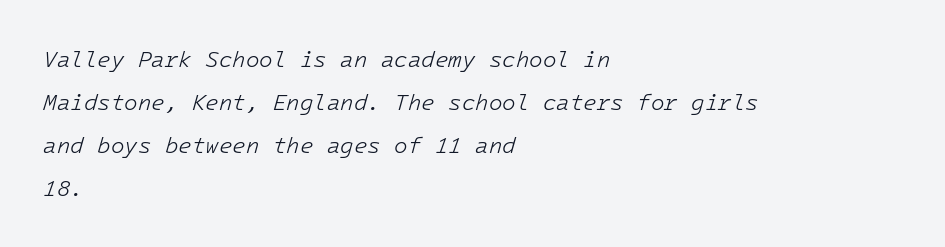
Does the leading feel generous? Absolutely, it's lavish. Only glyphs here, with clear space below each row. Stems here are at most as thick as an everyday book face. Where is the straight margin? On the left. Tracking value appears to be zero — textbook default spacing. The passage shown leans; its letterforms are oblique.
